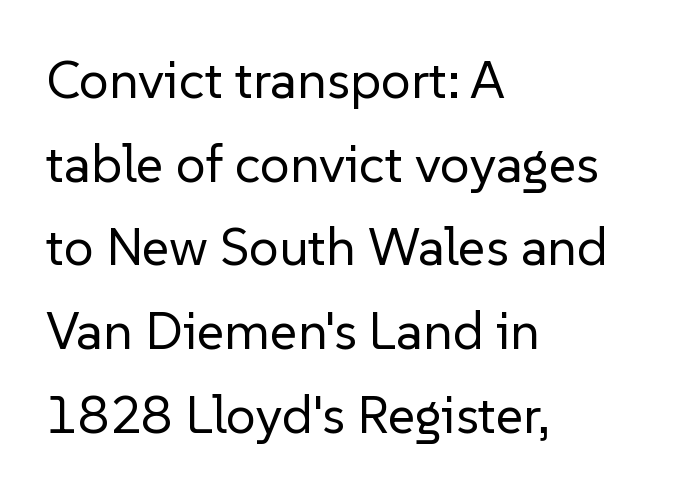
{"serif": "no", "italic": "no", "bold": "no", "weight": "regular", "width": "normal", "stroke_contrast": "low", "x_height": "medium", "monospaced": "no", "underline": "no", "align": "left", "line_spacing": "normal", "line_spacing_ratio": 1.58, "letter_spacing": "normal", "letter_spacing_em": 0.0, "glyph_px": 53}
